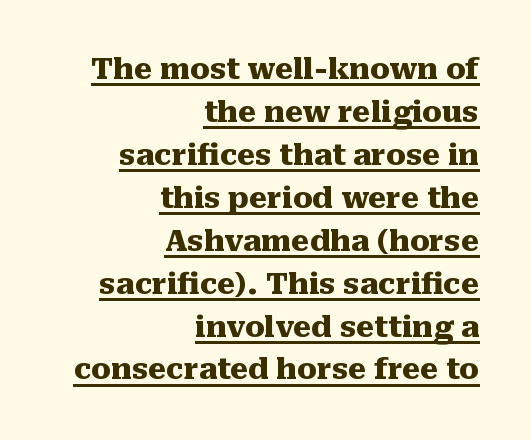
The image shows 29 px heavy serif type, upright; set right-aligned, normal line spacing (1.48x), normal letter spacing, underlined; medium stroke contrast and a medium x-height.
